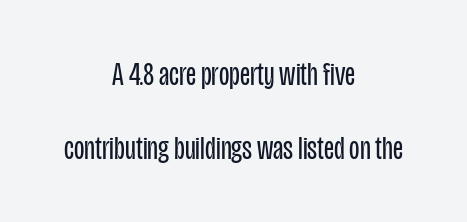
{"serif": "no", "italic": "no", "bold": "no", "weight": "regular", "width": "condensed", "stroke_contrast": "low", "x_height": "large", "monospaced": "no", "underline": "no", "align": "center", "line_spacing": "loose", "line_spacing_ratio": 2.17, "letter_spacing": "normal", "letter_spacing_em": 0.0, "glyph_px": 34}
